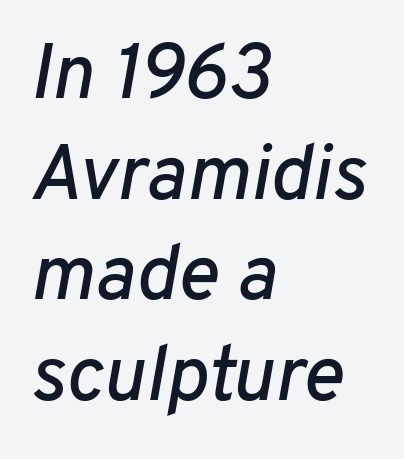
Q: Is the text italic (slanted)? A: Yes, it leans right by about 10 degrees.
Q: Is the text underlined? A: No.
Q: How is the paragraph aligned? A: Left-aligned.
Q: Is the spacing between letters normal or unusually wide? A: Normal.
Q: Is the spacing between lines tight, normal or loose? A: Normal.
Q: Width (condensed, normal, or wide)? A: Normal.
Q: Stroke contrast? A: Low.
Q: x-height? A: Medium.
Q: Monospaced? A: No.
